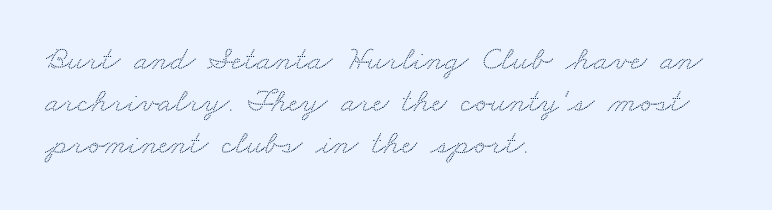
{"serif": "yes", "width": "wide", "stroke_contrast": "medium", "x_height": "small", "monospaced": "no", "underline": "no", "align": "left", "line_spacing_ratio": 1.24, "letter_spacing": "normal", "letter_spacing_em": 0.0, "glyph_px": 34}
